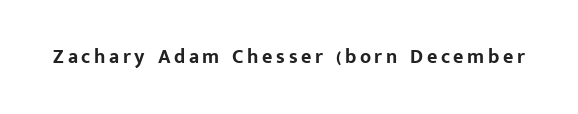
The image shows 20 px bold type, upright; set not underlined.
